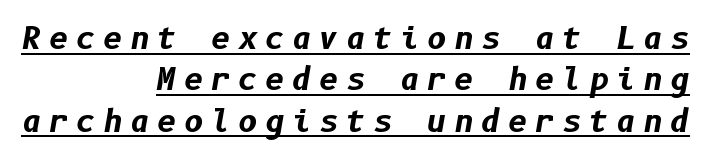
A student would call this right alignment; a typographer would say flush right, rag left. Summary of vertical rhythm: regular, with standard interline spacing. Does the weight exceed regular? Yes, all the way to bold. Caption: expanded tracking, letters set apart.
